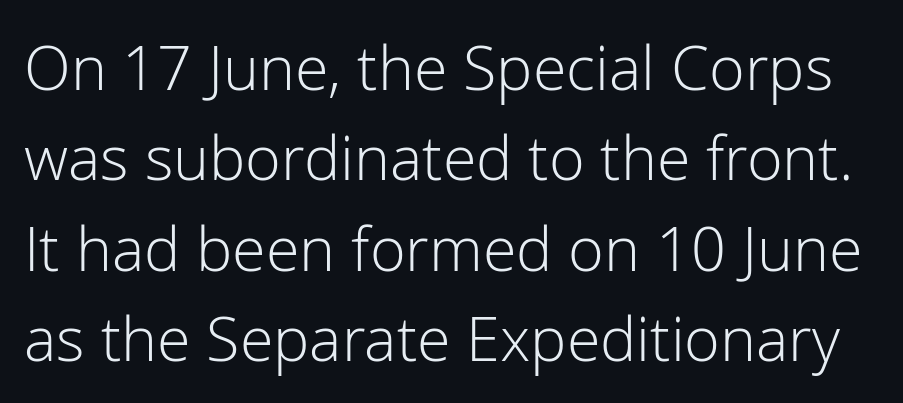
{"serif": "no", "italic": "no", "bold": "no", "weight": "light", "width": "normal", "stroke_contrast": "low", "x_height": "medium", "monospaced": "no", "underline": "no", "line_spacing": "normal", "line_spacing_ratio": 1.48, "letter_spacing": "normal", "letter_spacing_em": 0.0, "glyph_px": 61}
